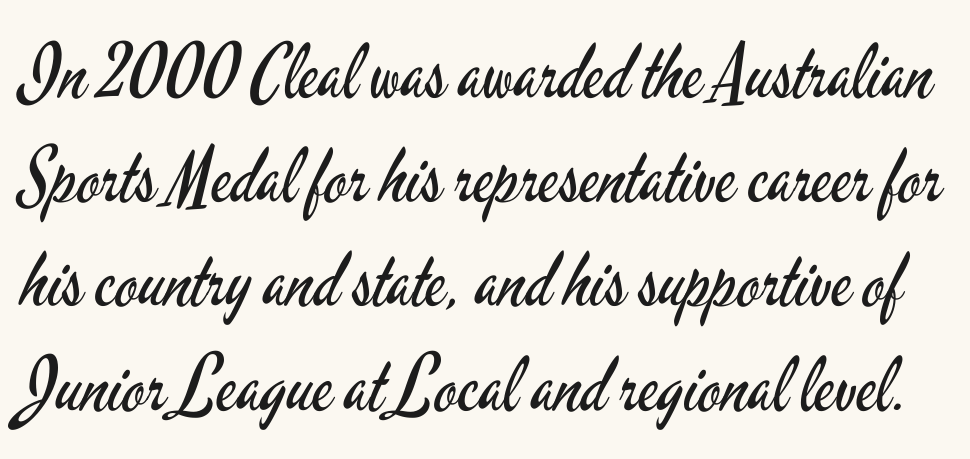
Q: Is the text bold? A: No.
Q: Is the text italic (slanted)? A: Yes.
Q: Is the typeface a serif or a sans-serif typeface? A: Sans-serif.
Q: Is the text underlined? A: No.
Q: Is the spacing between letters normal or unusually wide? A: Normal.
Q: Is the spacing between lines tight, normal or loose? A: Normal.
Q: Width (condensed, normal, or wide)? A: Condensed.
Q: Stroke contrast? A: Low.
Q: x-height? A: Small.
Q: Monospaced? A: No.
